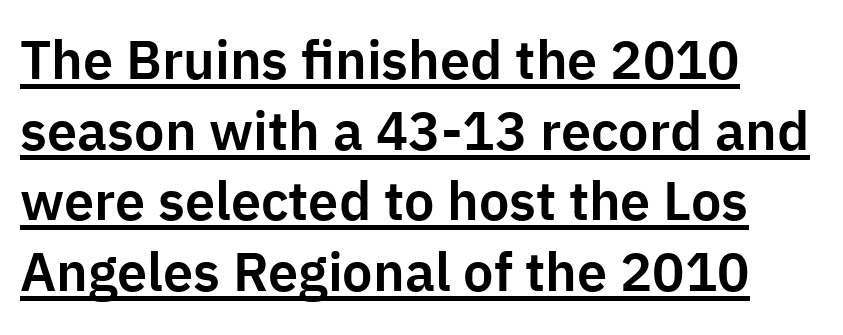
The image shows 54 px sans-serif type, upright; set left-aligned, normal line spacing (1.31x), normal letter spacing, underlined; low stroke contrast and a medium x-height.
